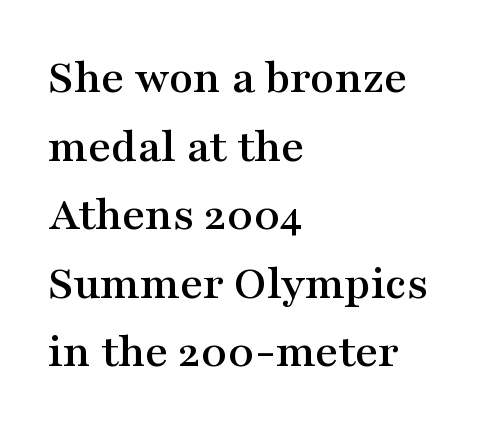
{"serif": "yes", "italic": "no", "width": "wide", "stroke_contrast": "medium", "x_height": "medium", "monospaced": "no", "underline": "no", "align": "left", "line_spacing": "normal", "line_spacing_ratio": 1.4, "letter_spacing": "normal", "letter_spacing_em": 0.0, "glyph_px": 49}
